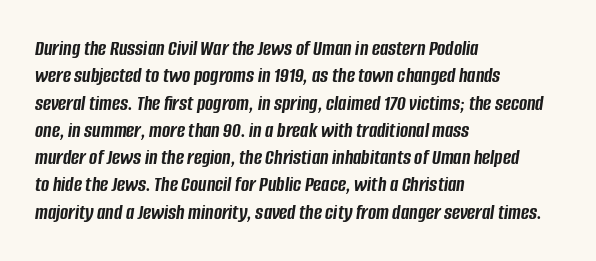
Q: Is the text bold? A: Yes.
Q: Is the text italic (slanted)? A: Yes, it leans right by about 8 degrees.
Q: Is the text underlined? A: No.
Q: How is the paragraph aligned? A: Left-aligned.
Q: Is the spacing between letters normal or unusually wide? A: Normal.
